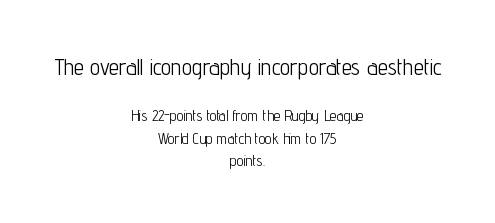
Short note: letters normally spaced. These lines were composed using upright roman letters. How would I describe the line gaps? Plain and ordinary. Both edges are ragged and mirror each other, which tells us the setting is centered.
